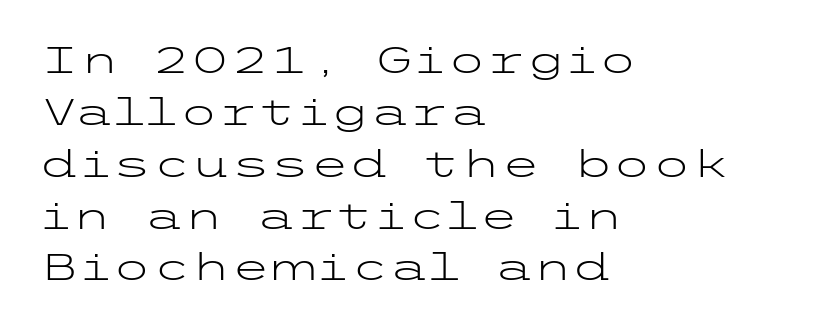
A bare baseline throughout the passage. The font is comparable to plain body text, perhaps lighter. The lettering holds an erect, upright posture throughout. The font family rendered here belongs to the sans-serif group.
